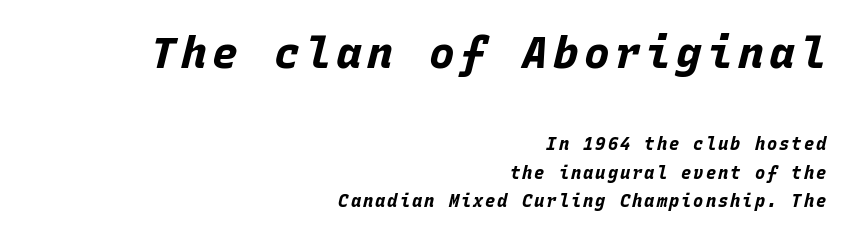
The image shows 43 px bold type, italic (leaning right), monospaced; set right-aligned, normal line spacing (1.67x), not underlined; the first (top) block is 2.53x larger; low stroke contrast and a large x-height.
